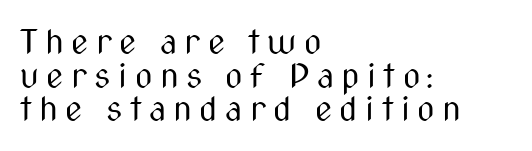
{"serif": "no", "italic": "no", "bold": "no", "weight": "regular", "width": "condensed", "stroke_contrast": "medium", "x_height": "medium", "monospaced": "no", "underline": "no", "align": "left", "line_spacing": "tight", "line_spacing_ratio": 0.99, "letter_spacing": "wide", "letter_spacing_em": 0.22, "glyph_px": 34}
